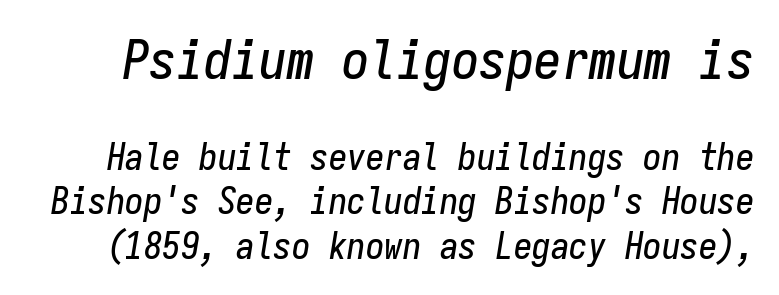
The image shows 55 px condensed type, italic (leaning right), monospaced; set line spacing 1.19x, normal letter spacing, not underlined; the first (top) block is 1.49x larger; low stroke contrast and a medium x-height.
